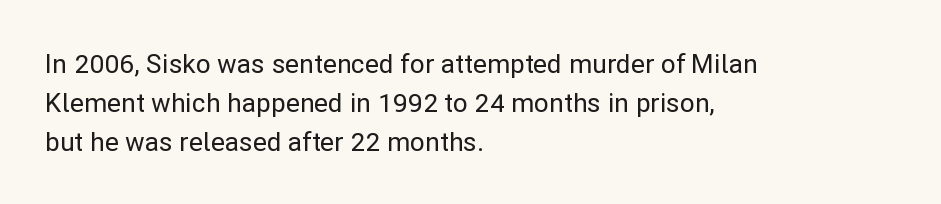
The image shows 26 px text type, upright; set left-aligned, normal line spacing (1.5x), normal letter spacing, not underlined.
